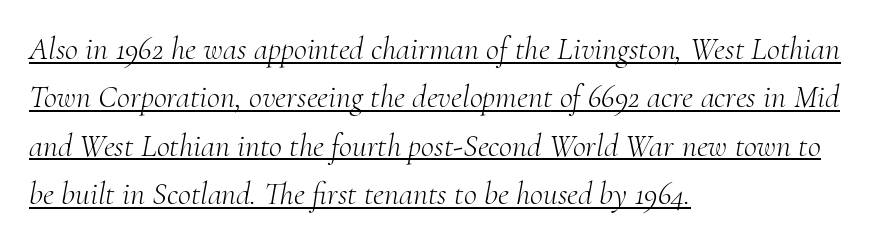
The image shows 32 px light serif type, italic (leaning right); set left-aligned, normal line spacing (1.51x), normal letter spacing, underlined; medium stroke contrast and a small x-height.
